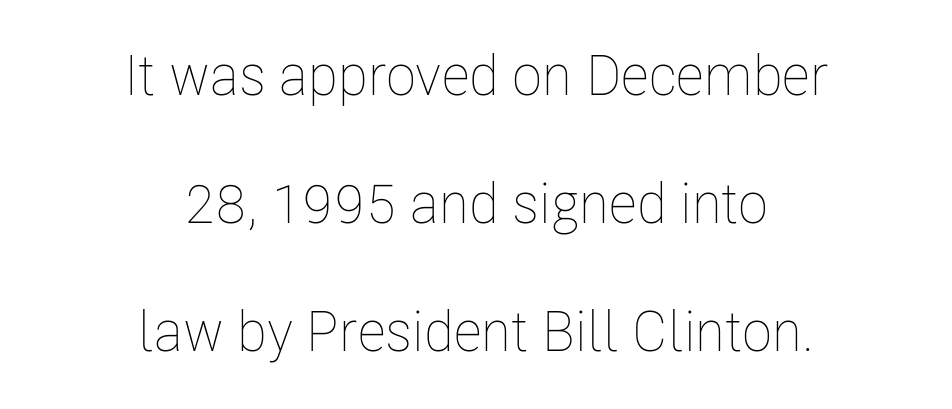
The image shows 56 px thin, condensed type, upright; set centered, loose line spacing (2.29x), normal letter spacing, not underlined; low stroke contrast and a medium x-height.
